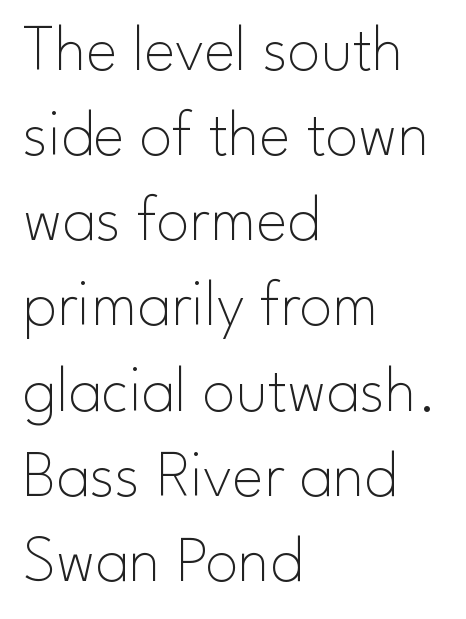
Q: Is the text bold? A: No.
Q: Is the text italic (slanted)? A: No, it is upright.
Q: Is the typeface a serif or a sans-serif typeface? A: Sans-serif.
Q: Is the text underlined? A: No.
Q: How is the paragraph aligned? A: Left-aligned.
Q: Is the spacing between letters normal or unusually wide? A: Normal.
Q: Is the spacing between lines tight, normal or loose? A: Normal.
Q: Width (condensed, normal, or wide)? A: Normal.
Q: Stroke contrast? A: Low.
Q: x-height? A: Small.
Q: Monospaced? A: No.
